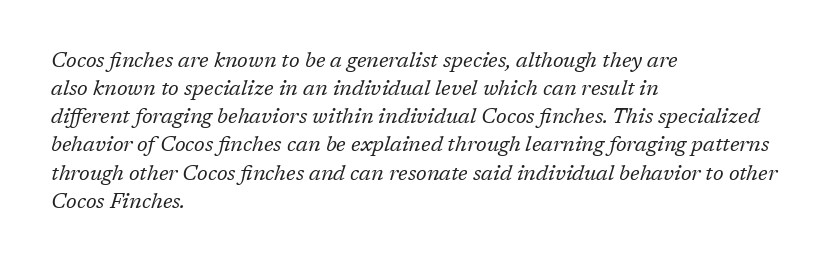
There is no visible air inserted between adjacent glyphs. It's the slanting kind of type. If you drew a ruler down the left edge, every line would touch it. The weight would be labelled regular, book, light, or lighter still. The lines sit at an ordinary, default distance from one another.
